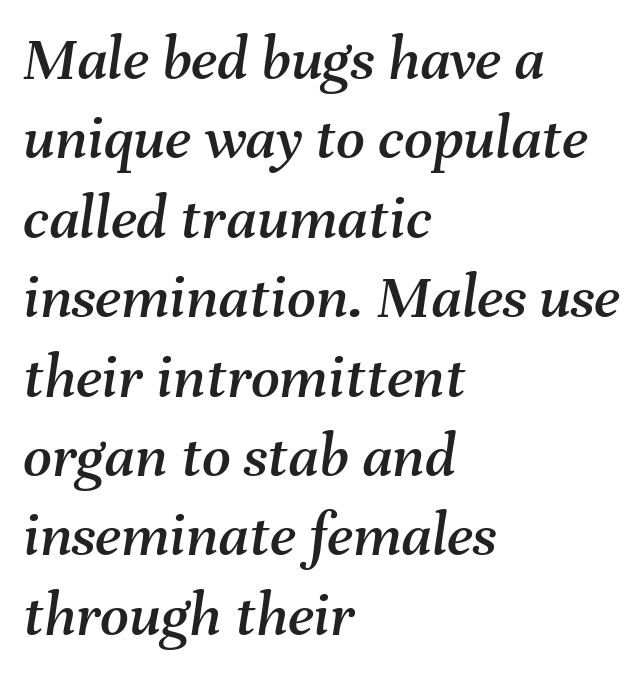
{"italic": "yes", "lean": "right", "slant_degrees": 8, "width": "normal", "stroke_contrast": "medium", "x_height": "medium", "monospaced": "no", "underline": "no", "align": "left", "line_spacing": "normal", "line_spacing_ratio": 1.26, "letter_spacing": "normal", "letter_spacing_em": 0.0, "glyph_px": 63}
